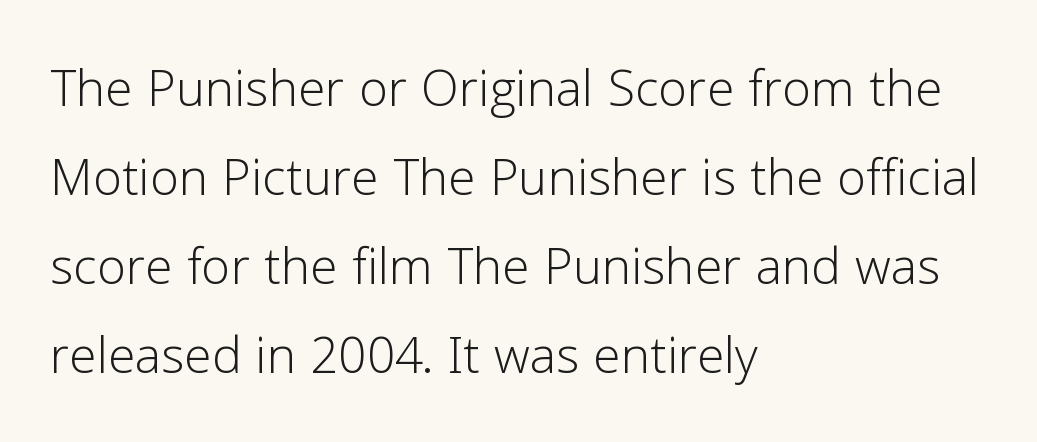
{"serif": "no", "italic": "no", "bold": "no", "weight": "light", "width": "normal", "stroke_contrast": "low", "x_height": "medium", "monospaced": "no", "underline": "no", "align": "left", "line_spacing": "normal", "line_spacing_ratio": 1.35, "letter_spacing": "normal", "letter_spacing_em": 0.0, "glyph_px": 66}
